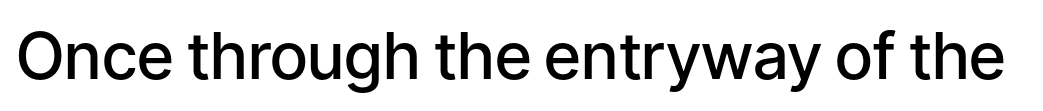
The image shows 65 px semibold sans-serif type, upright; set normal letter spacing, not underlined; low stroke contrast and a medium x-height.
